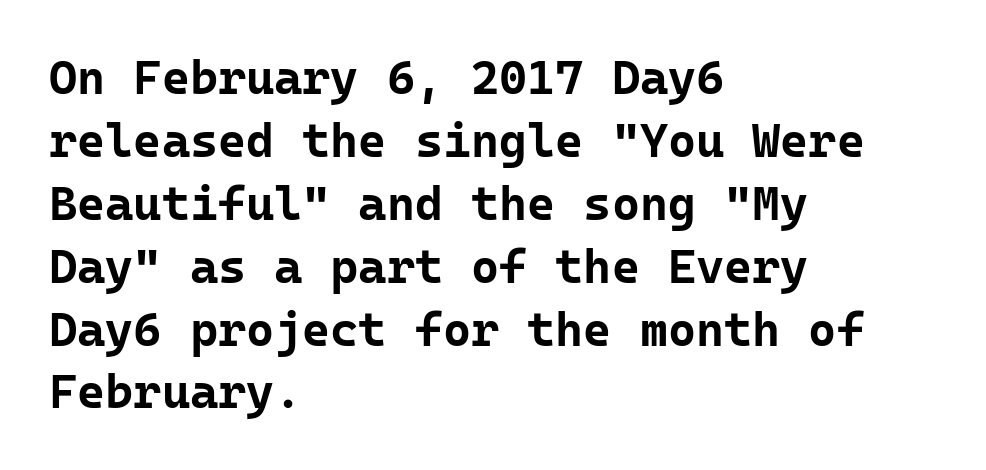
The image shows 48 px bold sans-serif type, upright, monospaced; set left-aligned, normal line spacing (1.31x), normal letter spacing, not underlined; low stroke contrast and a medium x-height.
